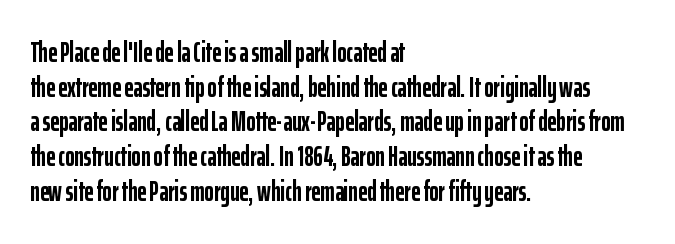
The image shows 28 px semibold, condensed sans-serif type, upright; set left-aligned, line spacing 1.24x, normal letter spacing, not underlined; low stroke contrast and a medium x-height.
